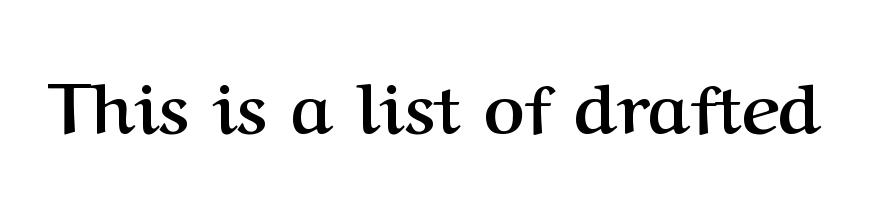
Characters follow at the spacing the type designer built in. The passage shown is emphatically bold. You can tell from the footed stems that serif type was used. Every stem runs plumb, perpendicular to the baseline. Beneath every word, the page is bare.
